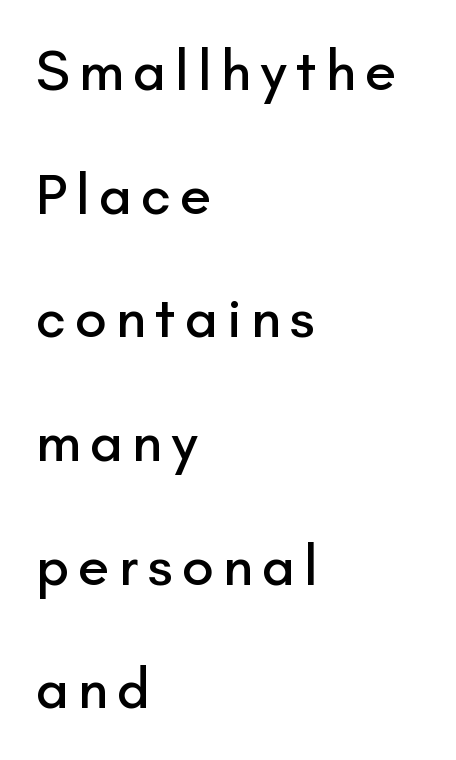
The image shows 57 px sans-serif type, upright; set left-aligned, loose line spacing (2.17x), not underlined; low stroke contrast and a small x-height.
